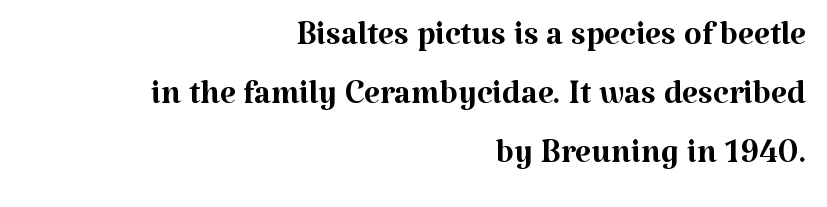
{"serif": "yes", "italic": "no", "bold": "no", "weight": "regular", "width": "normal", "stroke_contrast": "medium", "x_height": "medium", "monospaced": "no", "underline": "no", "align": "right", "line_spacing": "normal", "line_spacing_ratio": 1.28, "letter_spacing": "normal", "letter_spacing_em": 0.0, "glyph_px": 46}
